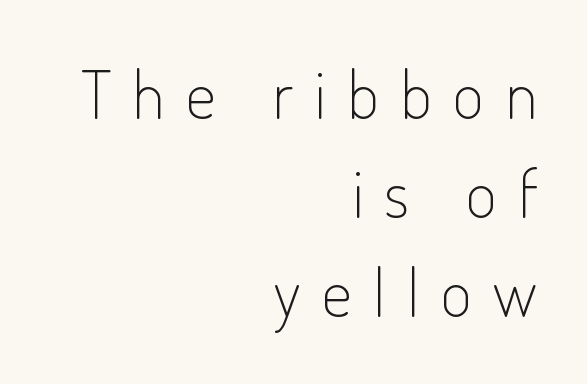
The image shows 67 px light, condensed sans-serif type, upright; set right-aligned, normal line spacing (1.48x), unusually wide letter spacing (+0.32 em), not underlined; low stroke contrast and a small x-height.
